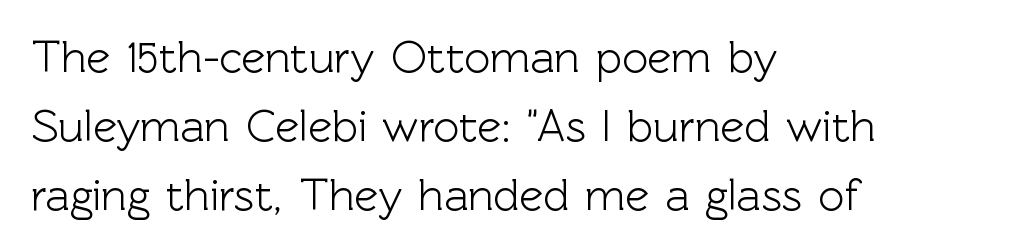
Descender tails drop into unmarked territory. The paragraph has a hard left edge and a soft right edge. Nope, not italic — everything's standing straight. Short note: letters normally spaced.
